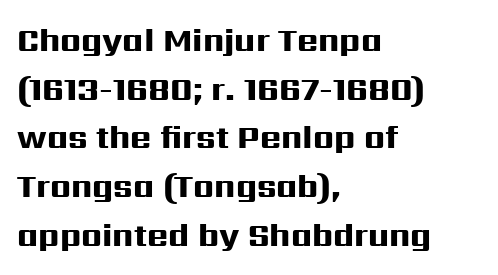
A student would call this left alignment; a typographer would say flush left, rag right. Emphasis by weight is at full strength: bold. One glance says typical: line gaps are just what's usual. Honestly, the letter spacing is just normal — you wouldn't notice it.
